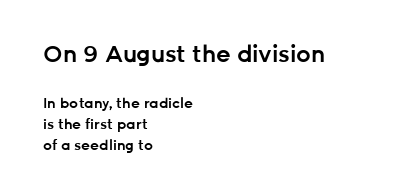
The image shows 23 px text type, upright; set left-aligned, normal line spacing (1.5x), normal letter spacing, not underlined; the first (top) block is 1.64x larger.
